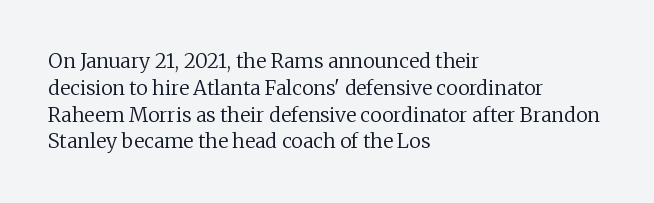
The image shows 20 px text type, upright; set left-aligned, normal line spacing (1.34x), normal letter spacing, not underlined.
